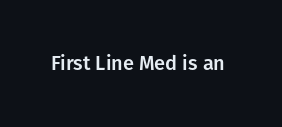
The image shows 20 px text type, upright; set normal letter spacing, not underlined.
